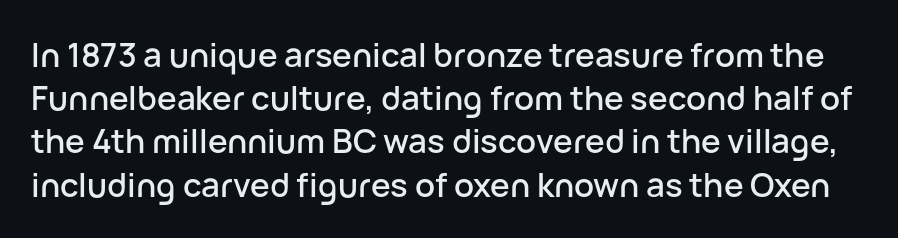
The passage shown stacks its lines at a standard gap. These lines are composed in type without serifs. Short note: letters normally spaced. The typography opts for an upright posture over an oblique one. Only glyphs here, with clear space below each row. Character widths vary here, with narrow letters taking less room than wide ones.
